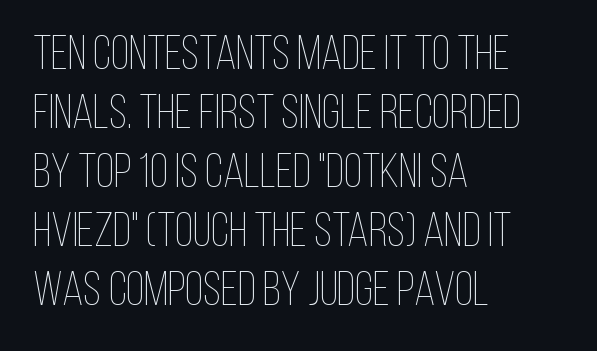
The image shows 48 px thin, condensed type, upright; set left-aligned, line spacing 1.23x, normal letter spacing, not underlined; low stroke contrast and a large x-height.
